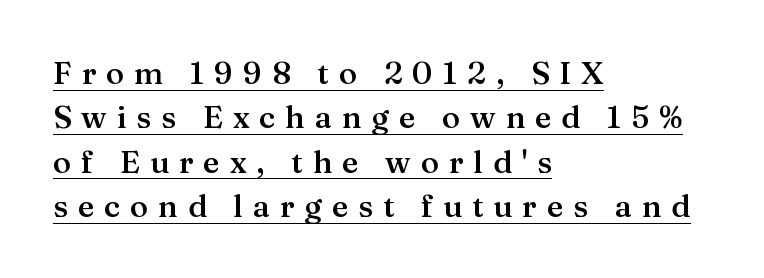
This sample uses a serif face. You could only call the tracking loose — the letters float apart. Horizontal bands of white between lines are of average thickness. Every stem runs plumb, perpendicular to the baseline.
